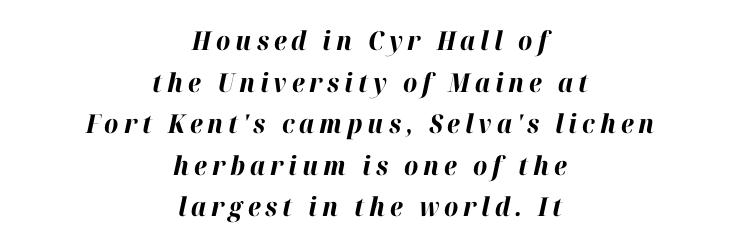
Heft: maximum for text — a bold. Which margin do the lines hug? Neither — every line sits in the middle. A typesetter would call this leading conventional body-copy spacing. Underline: absent.
